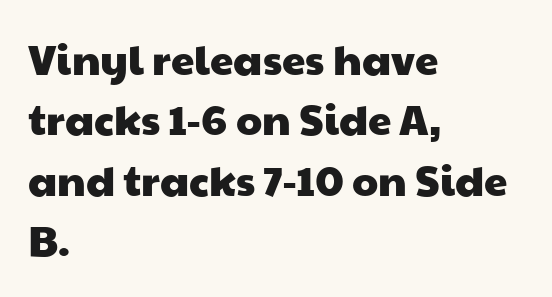
{"serif": "no", "width": "wide", "stroke_contrast": "low", "x_height": "medium", "monospaced": "no", "underline": "no", "align": "left", "line_spacing": "normal", "line_spacing_ratio": 1.44, "letter_spacing": "normal", "letter_spacing_em": 0.0, "glyph_px": 42}
